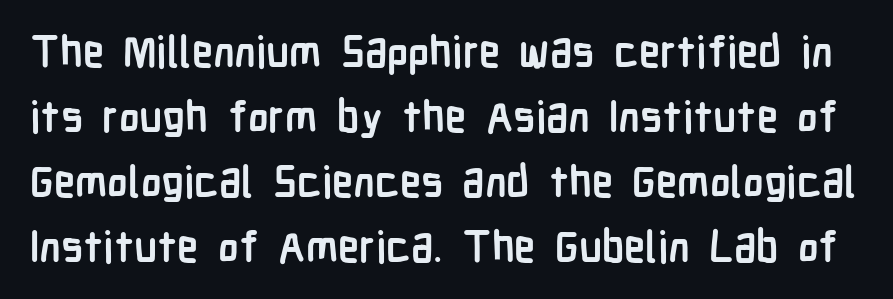
Underline: absent. Here the designer chose a conventional face with non-uniform glyph widths. One glance says typical: line gaps are just what's usual. The strokes are fattened all the way to bold. You could call the tracking neutral — neither tight nor loose.
